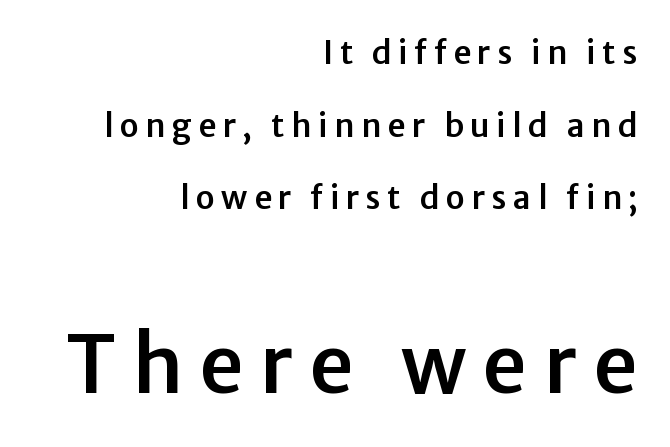
Nope, not italic — everything's standing straight. Serif or sans? Sans — the stroke terminals are bare. Each letter keeps its own natural width here, so spacing adapts to shape. Line endings align vertically; line beginnings do not. If you squint, the bottom block still reads clearly — it's the larger of the two. In terms of letterspacing, this is a distinctly airy, spread setting.
